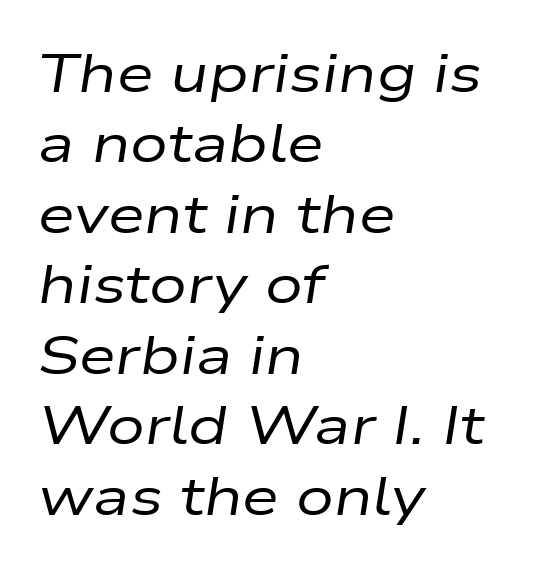
{"italic": "yes", "lean": "right", "slant_degrees": 9, "bold": "no", "weight": "regular", "width": "wide", "stroke_contrast": "low", "x_height": "medium", "monospaced": "no", "underline": "no", "align": "left", "line_spacing": "normal", "line_spacing_ratio": 1.33, "letter_spacing": "normal", "letter_spacing_em": 0.0, "glyph_px": 53}
